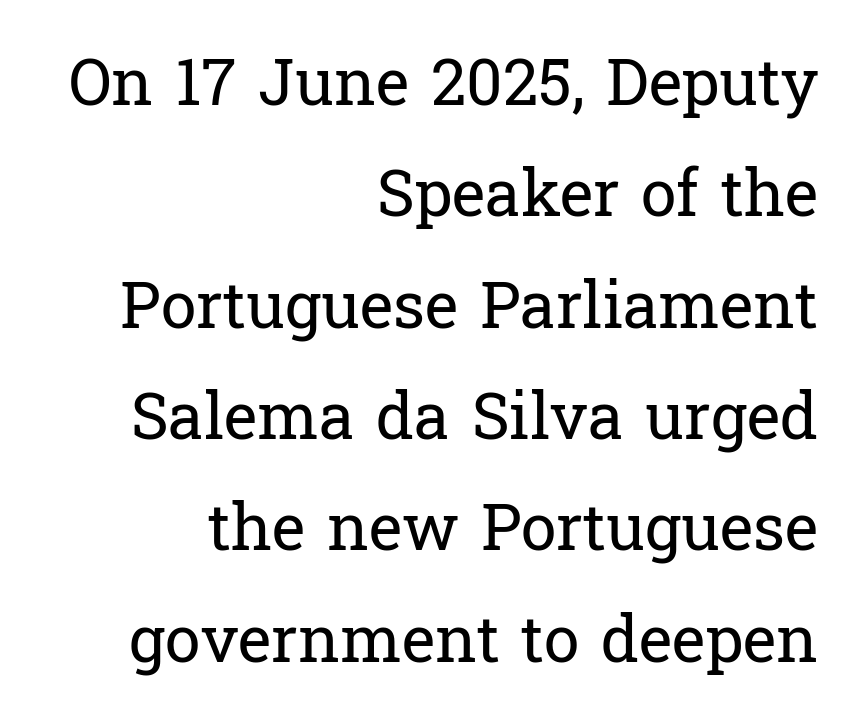
Q: Is the text bold? A: No.
Q: Is the text italic (slanted)? A: No, it is upright.
Q: Is the typeface a serif or a sans-serif typeface? A: Serif.
Q: Is the text underlined? A: No.
Q: How is the paragraph aligned? A: Right-aligned.
Q: Is the spacing between letters normal or unusually wide? A: Normal.
Q: Width (condensed, normal, or wide)? A: Normal.
Q: Stroke contrast? A: Low.
Q: x-height? A: Medium.
Q: Monospaced? A: No.
